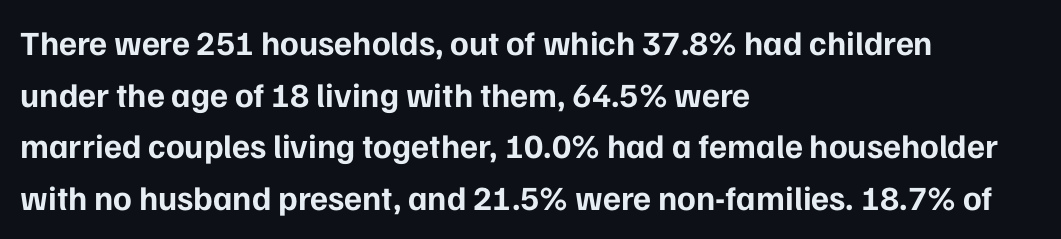
Vertical strokes here are truly vertical. The space beneath each line is pristine and unruled. Leading matches the norm, producing a regular column. The compositor pushed each line to the left boundary.
